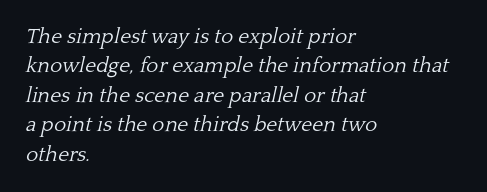
{"italic": "yes", "lean": "right", "slant_degrees": 13, "bold": "no", "underline": "no", "align": "left", "line_spacing": "normal", "line_spacing_ratio": 1.4, "letter_spacing": "normal", "letter_spacing_em": 0.0, "glyph_px": 21}
